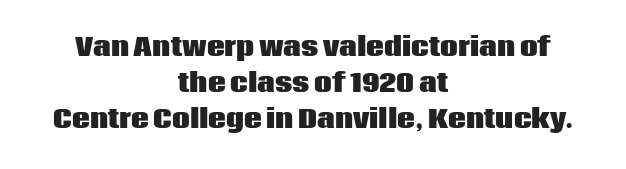
Q: Is the text bold? A: Yes.
Q: Is the text italic (slanted)? A: No, it is upright.
Q: Is the text underlined? A: No.
Q: How is the paragraph aligned? A: Centered.
Q: Is the spacing between letters normal or unusually wide? A: Normal.
Q: Is the spacing between lines tight, normal or loose? A: Normal.
